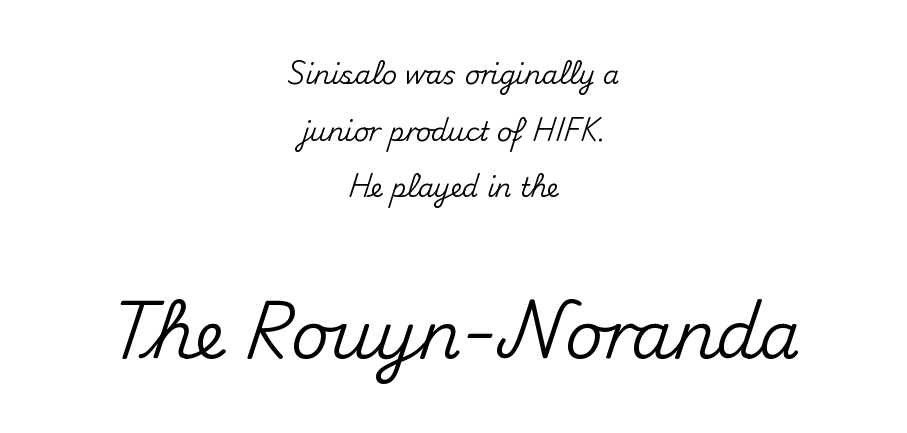
Q: Is the text italic (slanted)? A: Yes.
Q: Is the typeface a serif or a sans-serif typeface? A: Sans-serif.
Q: Is the text underlined? A: No.
Q: How is the paragraph aligned? A: Centered.
Q: Is the spacing between letters normal or unusually wide? A: Normal.
Q: Is the spacing between lines tight, normal or loose? A: Loose.
Q: Which block of text is set in a larger size, the first (top) or the second (bottom)? A: The second (bottom) one.
Q: Width (condensed, normal, or wide)? A: Normal.
Q: Stroke contrast? A: Medium.
Q: x-height? A: Small.
Q: Monospaced? A: No.
